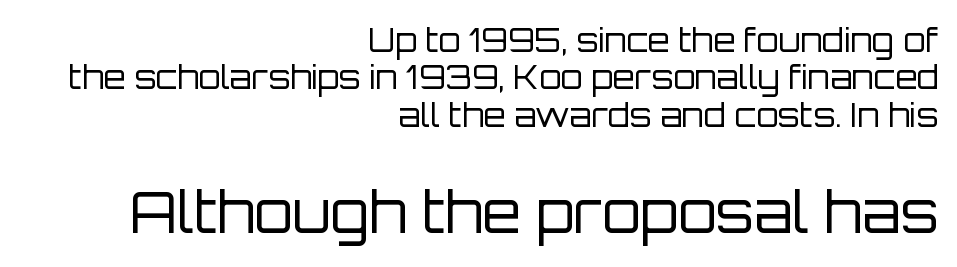
Q: Is the text bold? A: No.
Q: Is the text italic (slanted)? A: No, it is upright.
Q: Is the typeface a serif or a sans-serif typeface? A: Sans-serif.
Q: Is the text underlined? A: No.
Q: How is the paragraph aligned? A: Right-aligned.
Q: Is the spacing between letters normal or unusually wide? A: Normal.
Q: Which block of text is set in a larger size, the first (top) or the second (bottom)? A: The second (bottom) one.
Q: Width (condensed, normal, or wide)? A: Normal.
Q: Stroke contrast? A: Low.
Q: x-height? A: Large.
Q: Monospaced? A: No.
